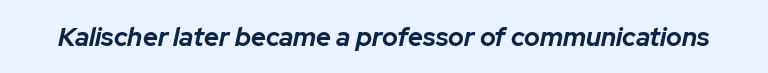
{"italic": "yes", "lean": "right", "slant_degrees": 12, "bold": "yes", "underline": "no", "letter_spacing": "normal", "letter_spacing_em": 0.0, "glyph_px": 26}
